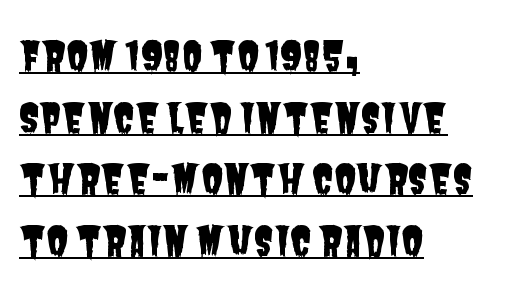
The image shows 40 px condensed sans-serif type; set left-aligned, normal line spacing (1.54x), normal letter spacing, underlined; low stroke contrast and a large x-height.
